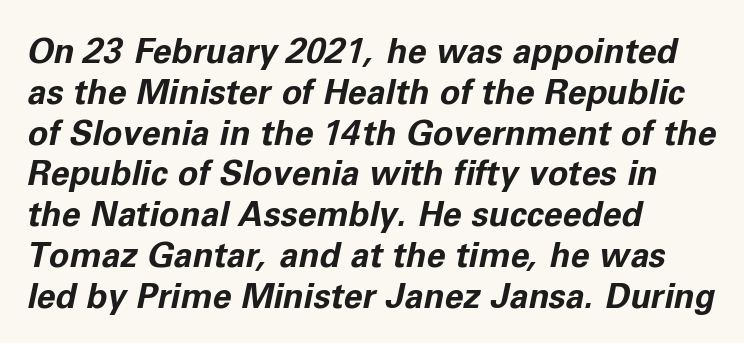
Caption: bold face, heavy strokes. Each line starts at the same left margin while the right side varies. The area under the type is left untouched. Observe the lean: these are italic letterforms.
